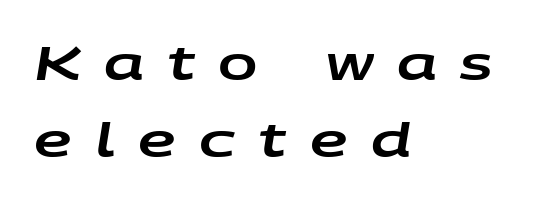
{"italic": "yes", "lean": "right", "slant_degrees": 9, "width": "wide", "stroke_contrast": "low", "x_height": "large", "monospaced": "no", "underline": "no", "align": "left", "line_spacing": "normal", "line_spacing_ratio": 1.63, "letter_spacing": "wide", "letter_spacing_em": 0.5, "glyph_px": 47}
